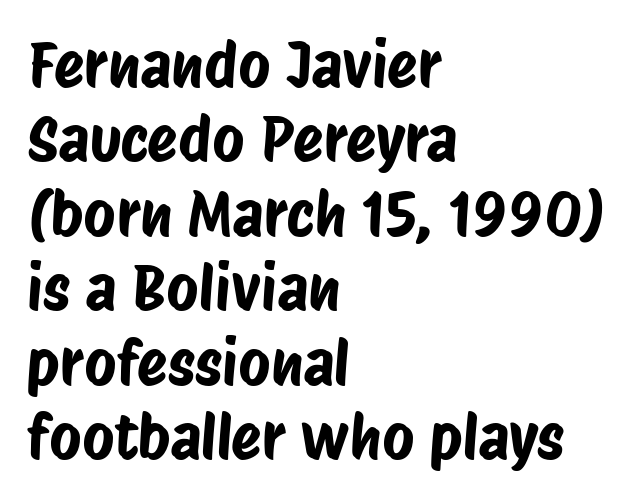
Q: Is the typeface a serif or a sans-serif typeface? A: Sans-serif.
Q: Is the text underlined? A: No.
Q: How is the paragraph aligned? A: Left-aligned.
Q: Is the spacing between letters normal or unusually wide? A: Normal.
Q: Width (condensed, normal, or wide)? A: Condensed.
Q: Stroke contrast? A: Low.
Q: x-height? A: Large.
Q: Monospaced? A: No.
